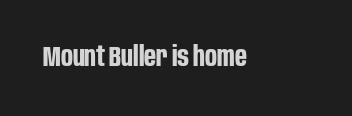
The rendering uses natural spacing where letterforms have individual widths. Note: no serifs on the glyphs. Caption: bold face, heavy strokes. The zone under the glyphs is completely vacant. This sample uses plain, unmodified letter spacing.
